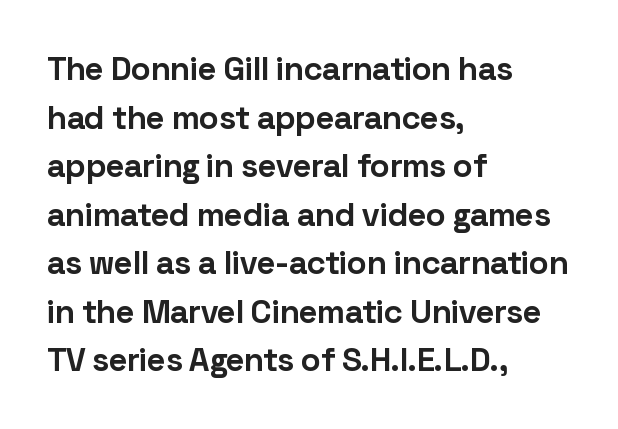
Note: no serifs on the glyphs. The letters stand straight up with perfectly vertical stems. Weight check: bold — yes, fully. The letters advance in unequal steps, a hallmark of proportional type.
